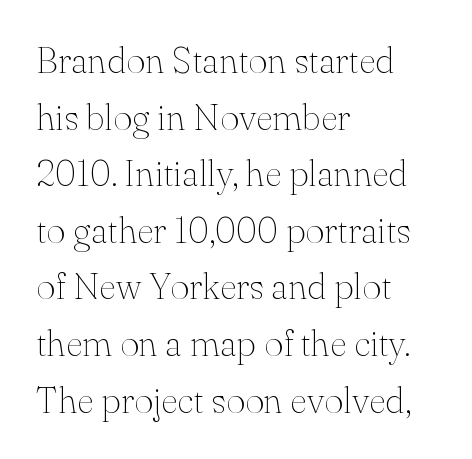
The image shows 37 px thin serif type, upright; set left-aligned, normal line spacing (1.53x), normal letter spacing, not underlined; medium stroke contrast and a small x-height.
